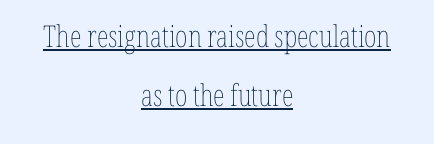
Q: Is the text bold? A: No.
Q: Is the text italic (slanted)? A: No, it is upright.
Q: Is the text underlined? A: Yes.
Q: How is the paragraph aligned? A: Centered.
Q: Is the spacing between letters normal or unusually wide? A: Normal.
Q: Is the spacing between lines tight, normal or loose? A: Loose.
Q: Width (condensed, normal, or wide)? A: Condensed.
Q: Stroke contrast? A: Low.
Q: x-height? A: Medium.
Q: Monospaced? A: No.
